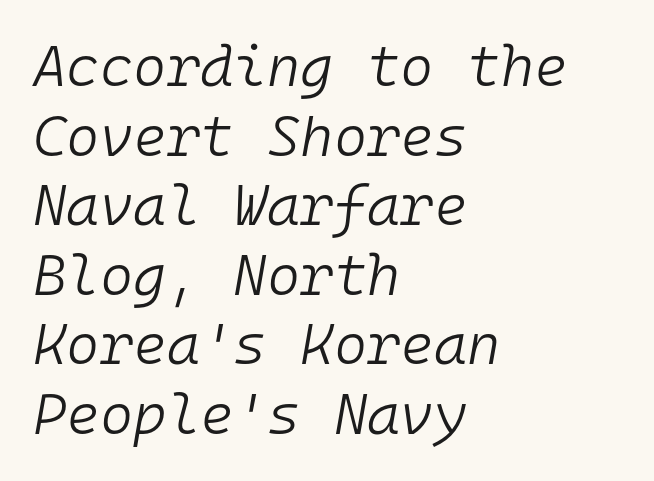
{"italic": "yes", "lean": "right", "slant_degrees": 10, "bold": "no", "weight": "light", "width": "normal", "stroke_contrast": "low", "x_height": "medium", "monospaced": "yes", "underline": "no", "align": "left", "line_spacing_ratio": 1.22, "letter_spacing": "normal", "letter_spacing_em": 0.0, "glyph_px": 57}
